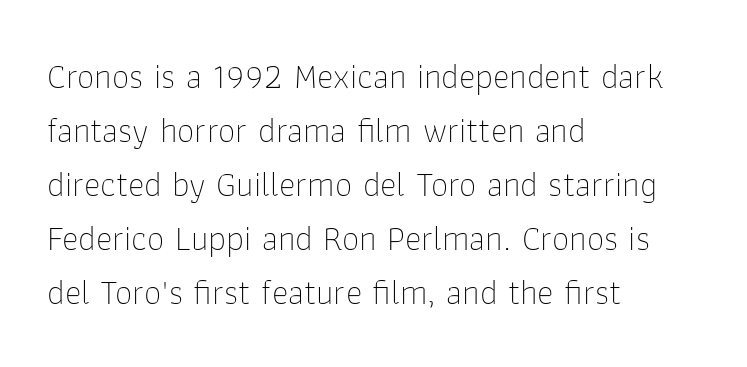
{"serif": "no", "italic": "no", "bold": "no", "weight": "thin", "width": "normal", "stroke_contrast": "low", "x_height": "medium", "monospaced": "no", "underline": "no", "align": "left", "line_spacing": "normal", "line_spacing_ratio": 1.54, "letter_spacing": "normal", "letter_spacing_em": 0.0, "glyph_px": 35}
